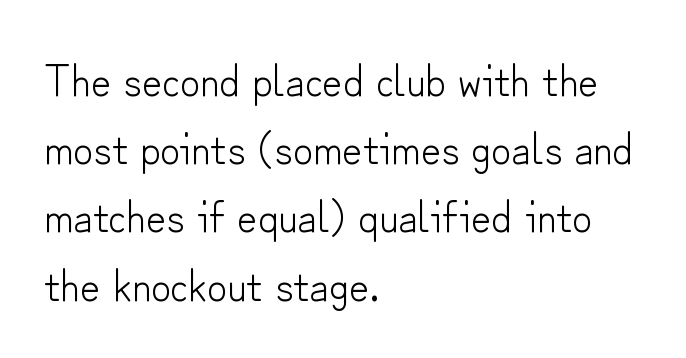
Q: Is the text bold? A: No.
Q: Is the text italic (slanted)? A: No, it is upright.
Q: Is the typeface a serif or a sans-serif typeface? A: Sans-serif.
Q: Is the text underlined? A: No.
Q: How is the paragraph aligned? A: Left-aligned.
Q: Is the spacing between letters normal or unusually wide? A: Normal.
Q: Is the spacing between lines tight, normal or loose? A: Normal.
Q: Width (condensed, normal, or wide)? A: Normal.
Q: Stroke contrast? A: Low.
Q: x-height? A: Small.
Q: Monospaced? A: No.
